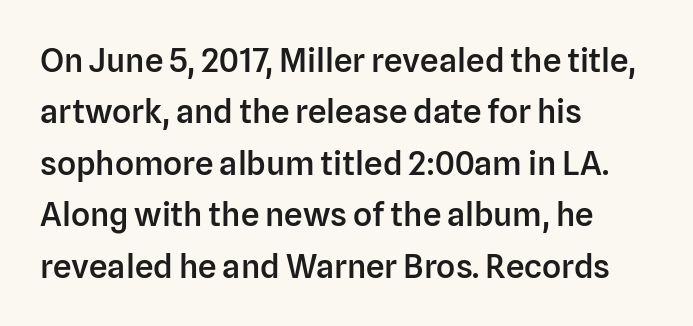
The image shows 33 px semibold sans-serif type, upright; set left-aligned, normal line spacing (1.56x), normal letter spacing, not underlined; low stroke contrast and a medium x-height.
